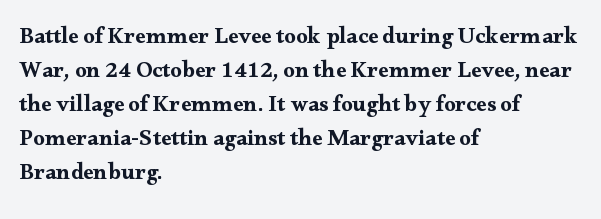
Q: Is the text italic (slanted)? A: No, it is upright.
Q: Is the text underlined? A: No.
Q: How is the paragraph aligned? A: Left-aligned.
Q: Is the spacing between letters normal or unusually wide? A: Normal.
Q: Is the spacing between lines tight, normal or loose? A: Normal.
